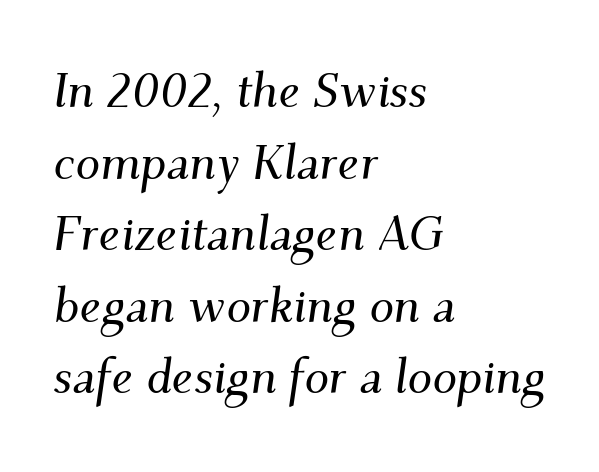
{"serif": "yes", "italic": "yes", "lean": "right", "slant_degrees": 9, "width": "normal", "stroke_contrast": "medium", "x_height": "small", "monospaced": "no", "underline": "no", "align": "left", "line_spacing": "normal", "line_spacing_ratio": 1.46, "letter_spacing": "normal", "letter_spacing_em": 0.0, "glyph_px": 49}
